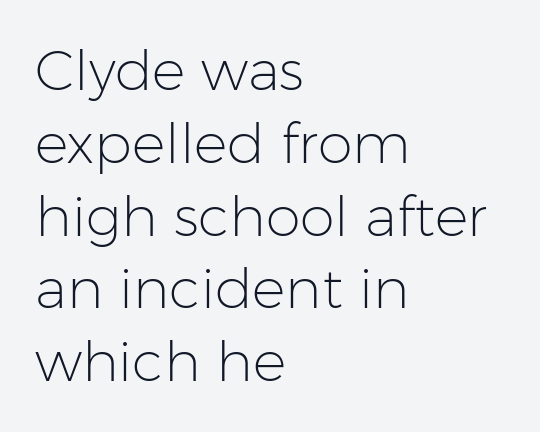
Q: Is the text bold? A: No.
Q: Is the text italic (slanted)? A: No, it is upright.
Q: Is the typeface a serif or a sans-serif typeface? A: Sans-serif.
Q: Is the text underlined? A: No.
Q: How is the paragraph aligned? A: Left-aligned.
Q: Is the spacing between letters normal or unusually wide? A: Normal.
Q: Is the spacing between lines tight, normal or loose? A: Normal.
Q: Width (condensed, normal, or wide)? A: Normal.
Q: Stroke contrast? A: Low.
Q: x-height? A: Medium.
Q: Monospaced? A: No.
